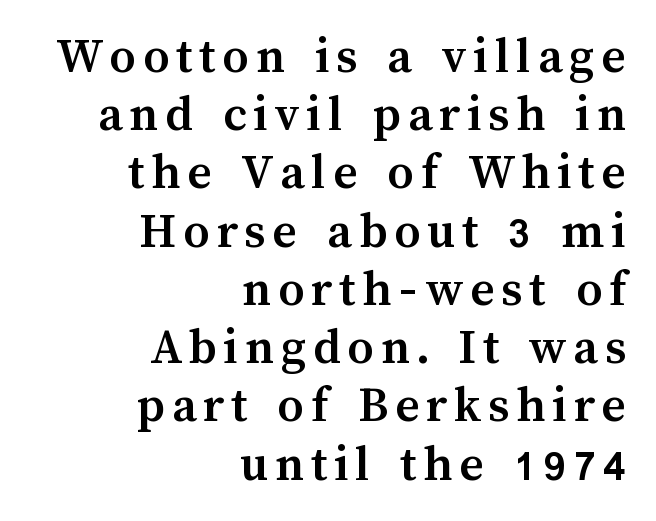
Q: Is the text bold? A: Yes.
Q: Is the text italic (slanted)? A: No, it is upright.
Q: Is the text underlined? A: No.
Q: How is the paragraph aligned? A: Right-aligned.
Q: Is the spacing between lines tight, normal or loose? A: Tight.
Q: Width (condensed, normal, or wide)? A: Normal.
Q: Stroke contrast? A: Medium.
Q: x-height? A: Medium.
Q: Monospaced? A: No.
